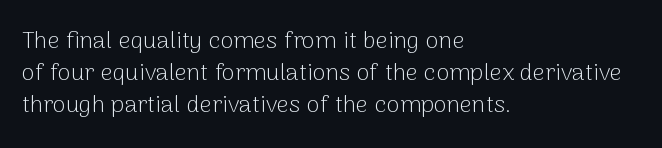
The image shows 24 px text type, upright; set left-aligned, normal line spacing (1.33x), normal letter spacing, not underlined.
